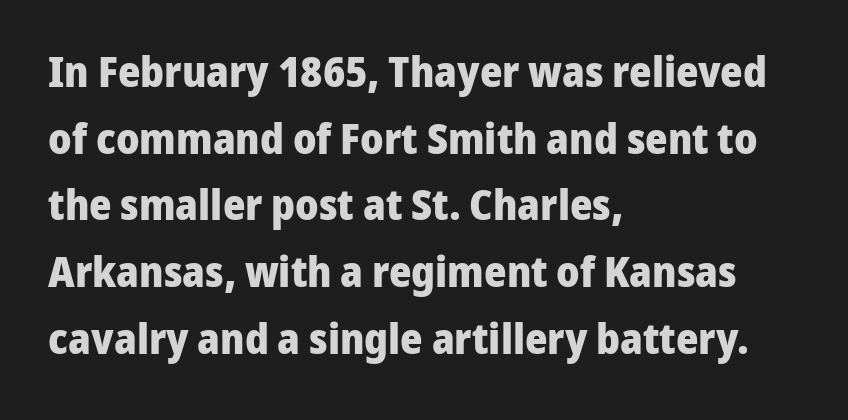
{"serif": "no", "italic": "no", "bold": "yes", "weight": "heavy", "width": "normal", "stroke_contrast": "low", "x_height": "medium", "monospaced": "no", "underline": "no", "align": "left", "line_spacing": "normal", "line_spacing_ratio": 1.55, "letter_spacing": "normal", "letter_spacing_em": 0.0, "glyph_px": 43}
